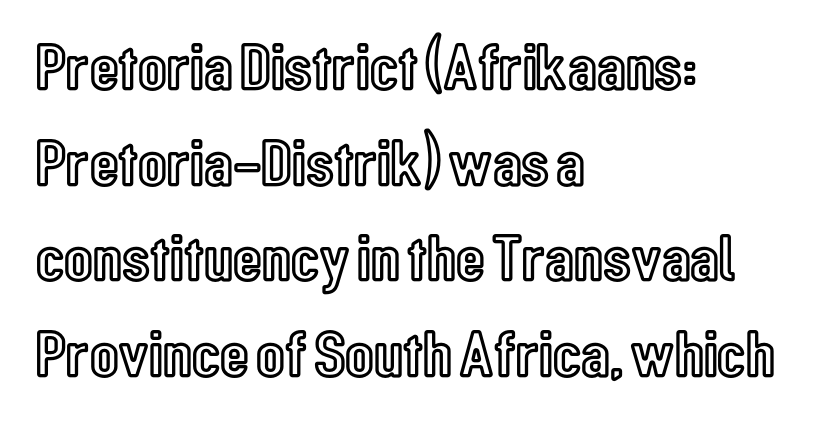
Clear beneath every line of the passage. Students, observe: this is what conventionally led text looks like. Does extra space separate the letters? No, they use regular spacing. Ascenders rise straight up at ninety degrees. These lines stack with their left ends in a neat column.
